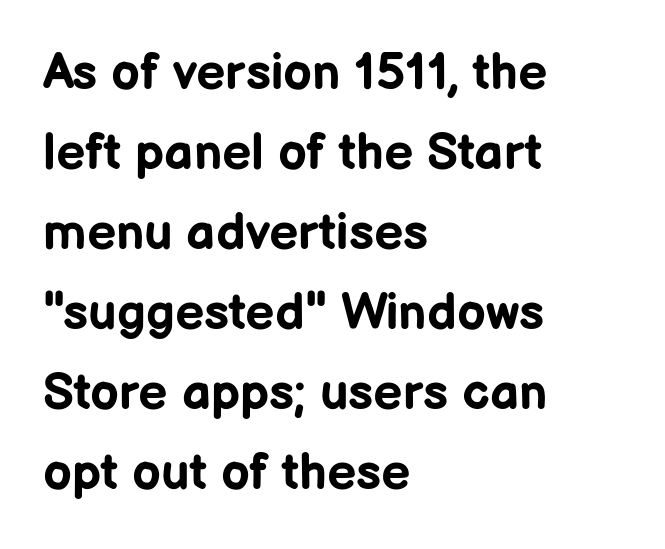
The image shows 51 px bold sans-serif type, upright; set left-aligned, normal line spacing (1.57x), normal letter spacing, not underlined; low stroke contrast and a medium x-height.
